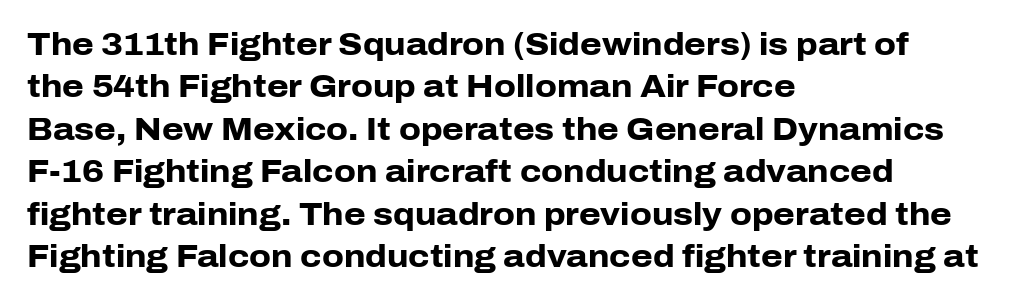
{"serif": "no", "italic": "no", "bold": "yes", "weight": "heavy", "width": "normal", "stroke_contrast": "low", "x_height": "medium", "monospaced": "no", "underline": "no", "align": "left", "line_spacing": "normal", "line_spacing_ratio": 1.37, "letter_spacing": "normal", "letter_spacing_em": 0.0, "glyph_px": 31}
